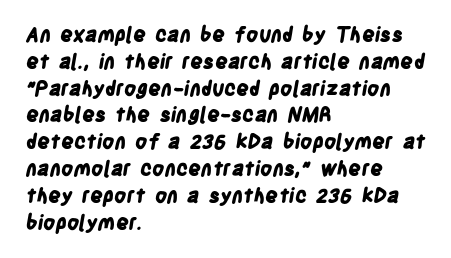
Q: Is the text bold? A: Yes.
Q: Is the text underlined? A: No.
Q: How is the paragraph aligned? A: Left-aligned.
Q: Is the spacing between letters normal or unusually wide? A: Normal.
Q: Is the spacing between lines tight, normal or loose? A: Normal.
